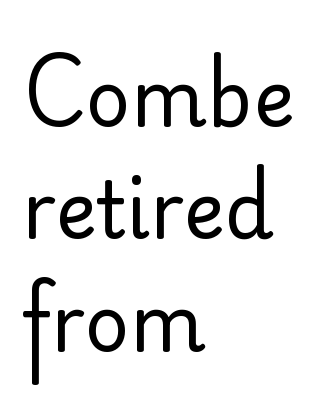
This is sans-serif lettering, the kind often seen on screens and signage. This sample keeps an unexceptional amount of space between lines. Bare-footed words on every line. Bold? No — there's no thickening of the strokes.
